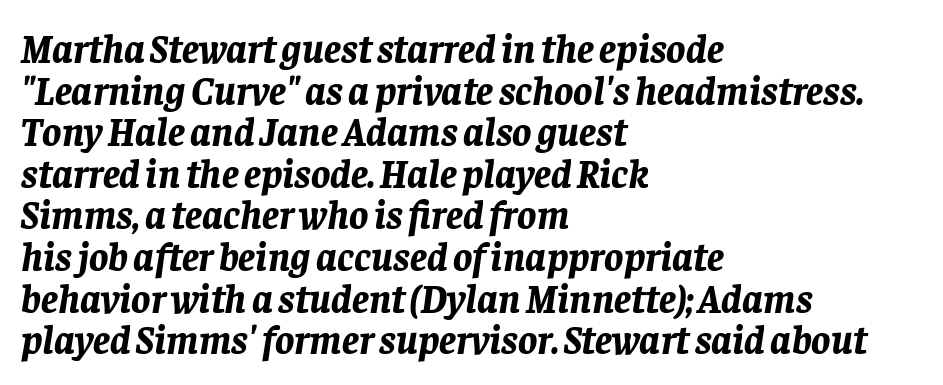
Observe the ordinary spacing: letters are neighbours, not strangers. The string is rendered with underlining switched off. Successive baselines arrive quickly, one right under another. Think of a printed novel: that variable character pitch is what you see here.
